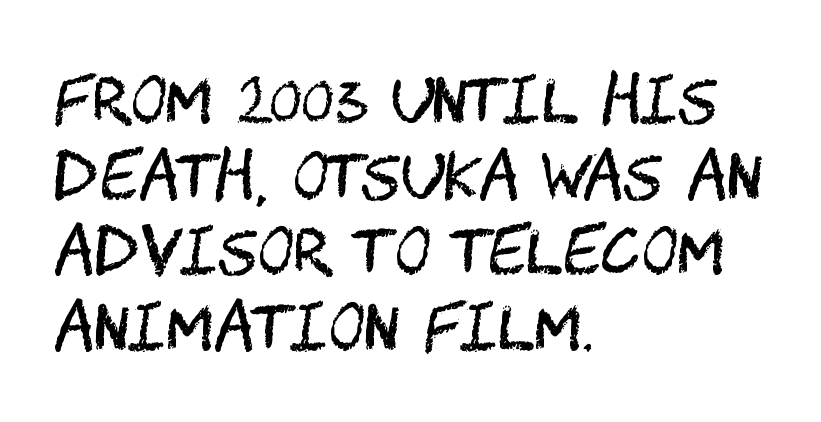
{"serif": "no", "italic": "no", "bold": "no", "weight": "regular", "width": "condensed", "stroke_contrast": "medium", "x_height": "large", "underline": "no", "align": "left", "line_spacing_ratio": 1.22, "letter_spacing": "normal", "letter_spacing_em": 0.0, "glyph_px": 62}
